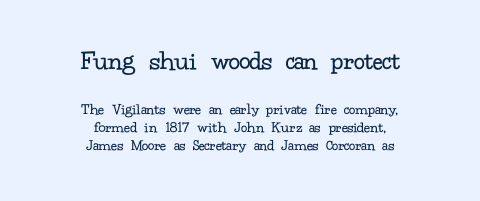
The image shows 28 px regular-weight serif type, upright; set centered, tight line spacing (1.15x), normal letter spacing, not underlined; the first (top) block is 1.75x larger; low stroke contrast and a small x-height.
